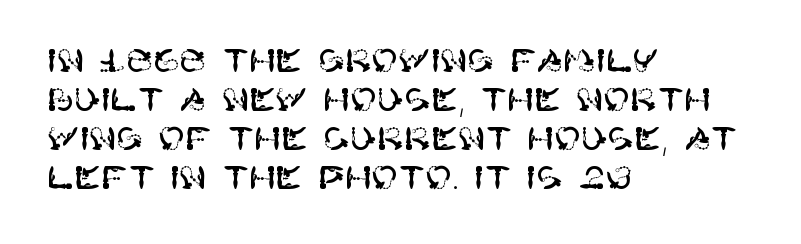
{"serif": "no", "italic": "no", "width": "normal", "stroke_contrast": "high", "x_height": "large", "underline": "no", "align": "left", "line_spacing_ratio": 1.22, "letter_spacing": "normal", "letter_spacing_em": 0.0, "glyph_px": 32}
